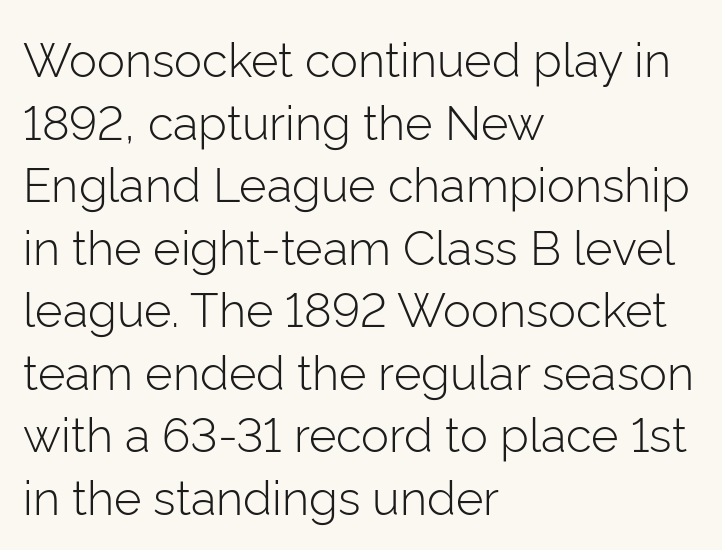
The image shows 47 px light sans-serif type, upright; set left-aligned, normal line spacing (1.33x), normal letter spacing, not underlined; low stroke contrast and a medium x-height.
